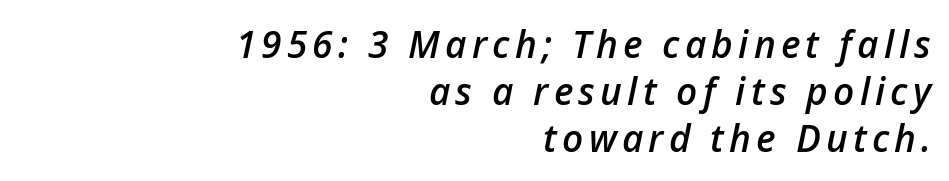
{"italic": "yes", "lean": "right", "slant_degrees": 12, "bold": "semi", "weight": "semibold", "width": "normal", "stroke_contrast": "low", "x_height": "medium", "monospaced": "no", "underline": "no", "align": "right", "line_spacing": "normal", "line_spacing_ratio": 1.27, "glyph_px": 37}
